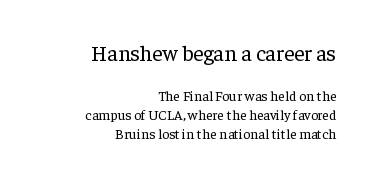
You can tell it's not italic because the verticals are truly vertical. Block one is the big one; block two sits smaller underneath. Letters have the restrained weight of plain body copy at most. Tracking value appears to be zero — textbook default spacing.
